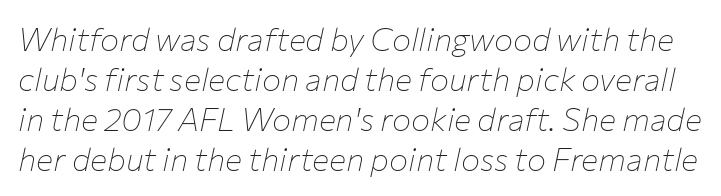
{"italic": "yes", "lean": "right", "slant_degrees": 12, "bold": "no", "weight": "thin", "width": "normal", "stroke_contrast": "low", "x_height": "medium", "monospaced": "no", "underline": "no", "line_spacing": "normal", "line_spacing_ratio": 1.25, "letter_spacing": "normal", "letter_spacing_em": 0.0, "glyph_px": 32}
